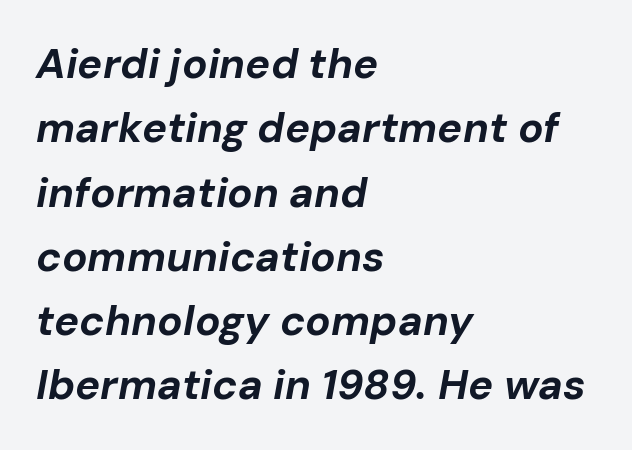
The image shows 42 px bold type, italic (leaning right); set left-aligned, normal line spacing (1.53x), normal letter spacing, not underlined; low stroke contrast and a medium x-height.
